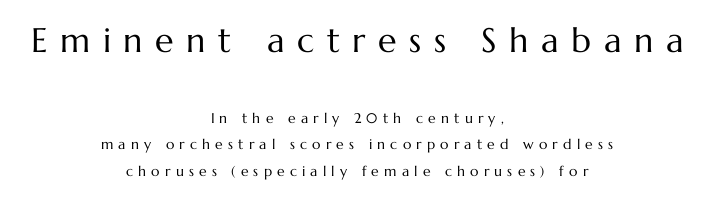
If you squint, the top block still reads clearly — it's the larger of the two. The lines are quadded center. The letters advance in unequal steps, a hallmark of proportional type. Vertical strokes here are truly vertical. Glance below the letters and you will spot only blank space.
